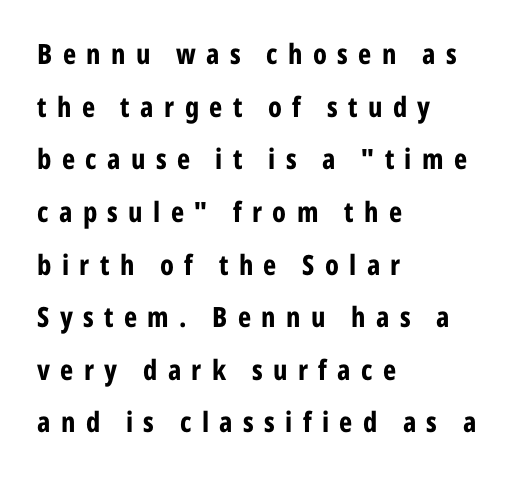
The image shows 28 px bold, condensed sans-serif type, upright; set left-aligned, line spacing 1.88x, unusually wide letter spacing (+0.37 em), not underlined; low stroke contrast and a medium x-height.
